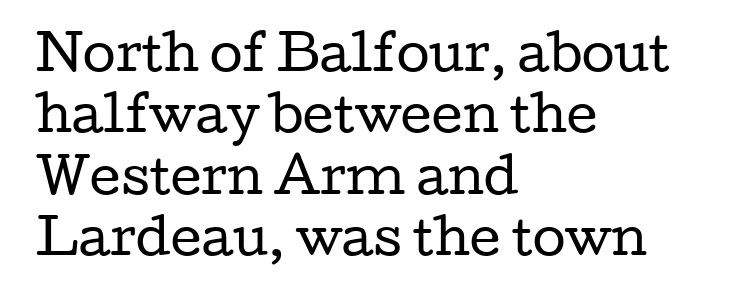
{"serif": "yes", "italic": "no", "bold": "no", "weight": "regular", "width": "wide", "stroke_contrast": "low", "x_height": "medium", "monospaced": "no", "underline": "no", "align": "left", "line_spacing": "normal", "line_spacing_ratio": 1.28, "letter_spacing": "normal", "letter_spacing_em": 0.0, "glyph_px": 48}
